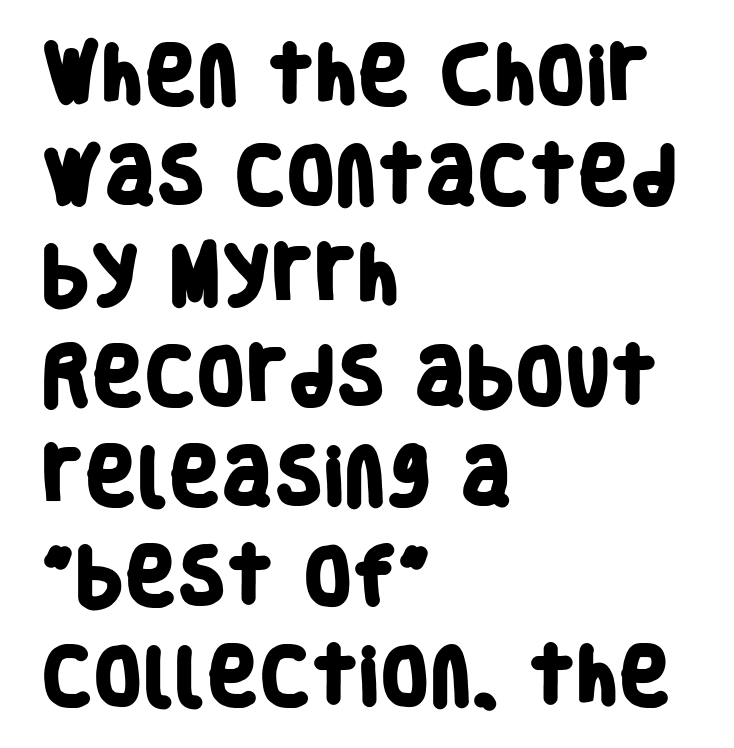
Q: Is the text bold? A: Yes.
Q: Is the typeface a serif or a sans-serif typeface? A: Sans-serif.
Q: Is the text underlined? A: No.
Q: How is the paragraph aligned? A: Left-aligned.
Q: Is the spacing between letters normal or unusually wide? A: Normal.
Q: Is the spacing between lines tight, normal or loose? A: Normal.
Q: Width (condensed, normal, or wide)? A: Condensed.
Q: Stroke contrast? A: Low.
Q: x-height? A: Large.
Q: Monospaced? A: No.
